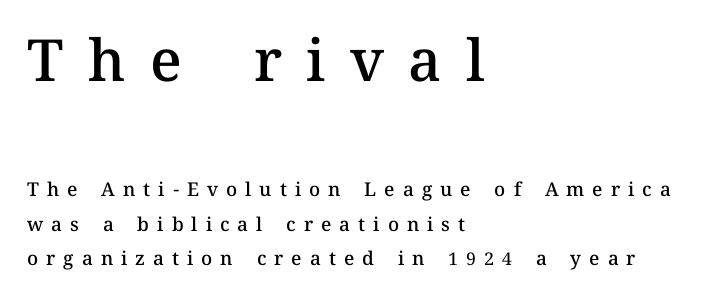
The image shows 58 px semibold type, upright; set left-aligned, line spacing 1.81x, unusually wide letter spacing (+0.42 em), not underlined; the first (top) block is 3.05x larger; medium stroke contrast and a medium x-height.
